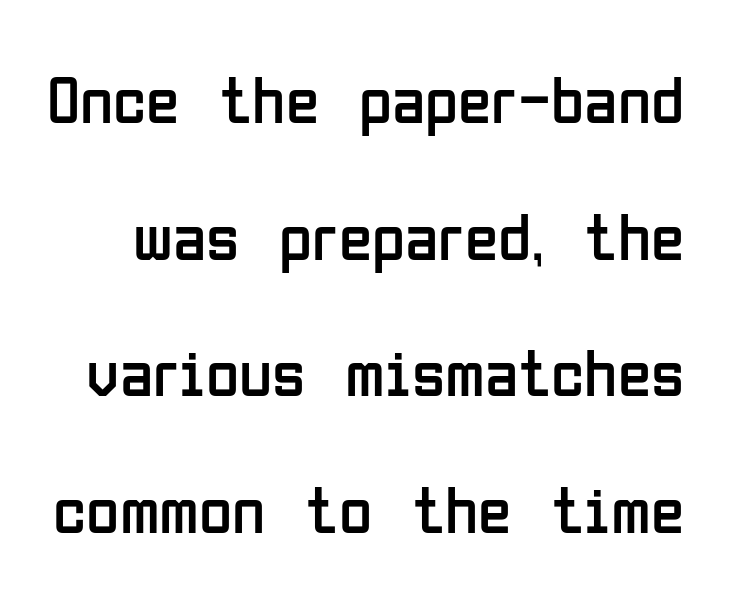
{"serif": "no", "italic": "no", "bold": "no", "weight": "regular", "width": "condensed", "stroke_contrast": "low", "x_height": "medium", "monospaced": "no", "underline": "no", "line_spacing": "loose", "line_spacing_ratio": 2.01, "letter_spacing": "normal", "letter_spacing_em": 0.0, "glyph_px": 68}
